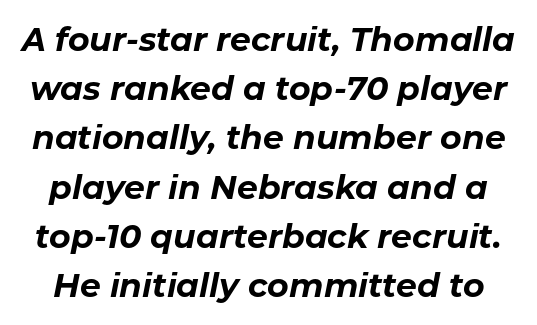
{"italic": "yes", "lean": "right", "slant_degrees": 11, "bold": "yes", "weight": "bold", "width": "normal", "stroke_contrast": "low", "x_height": "medium", "monospaced": "no", "underline": "no", "line_spacing": "normal", "line_spacing_ratio": 1.49, "letter_spacing": "normal", "letter_spacing_em": 0.0, "glyph_px": 33}
